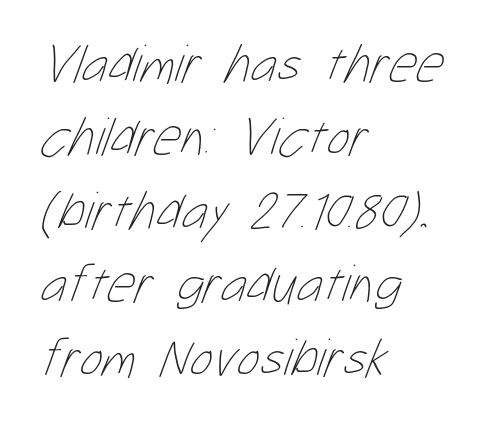
One-word summary of the alignment: left. Words float on clear page, feet unadorned. A quiet, ordinary-to-light weight characterises the typeface. Interline gaps are of average width in this sample. A typesetter would call this proportional, since set widths differ per character. The rendering keeps characters at their native spacing.
